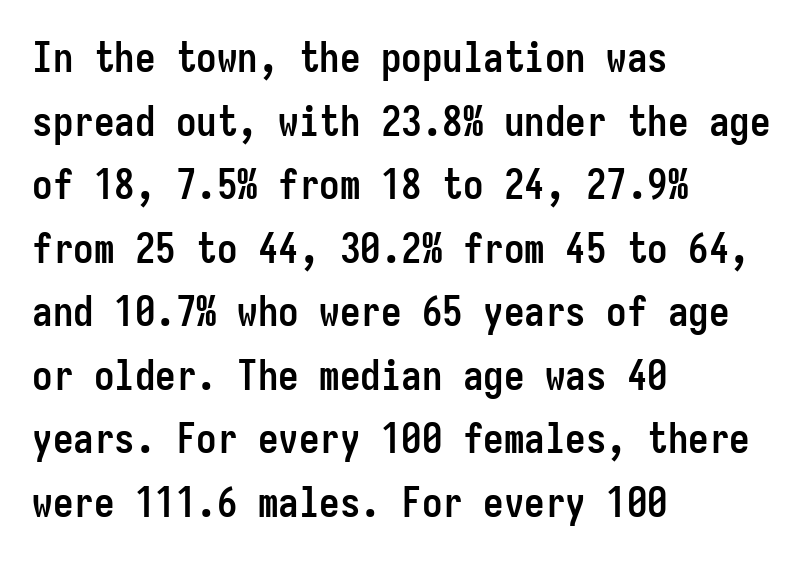
{"serif": "no", "italic": "no", "bold": "yes", "weight": "semibold", "width": "condensed", "stroke_contrast": "low", "x_height": "medium", "monospaced": "yes", "underline": "no", "align": "left", "line_spacing": "normal", "line_spacing_ratio": 1.55, "letter_spacing": "normal", "letter_spacing_em": 0.0, "glyph_px": 41}
